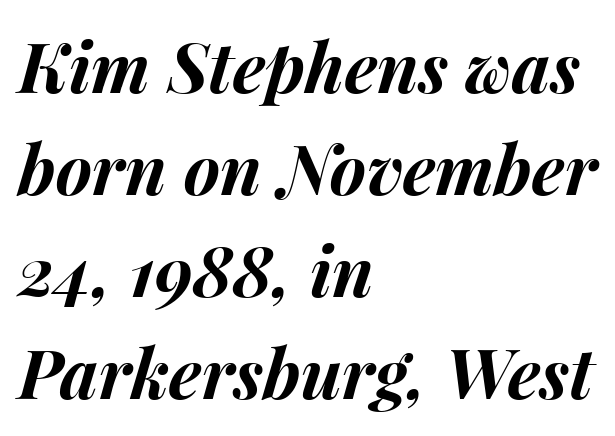
Q: Is the text bold? A: Yes.
Q: Is the text italic (slanted)? A: Yes, it leans right by about 15 degrees.
Q: Is the text underlined? A: No.
Q: How is the paragraph aligned? A: Left-aligned.
Q: Is the spacing between letters normal or unusually wide? A: Normal.
Q: Is the spacing between lines tight, normal or loose? A: Normal.
Q: Width (condensed, normal, or wide)? A: Normal.
Q: Stroke contrast? A: Medium.
Q: x-height? A: Medium.
Q: Monospaced? A: No.
